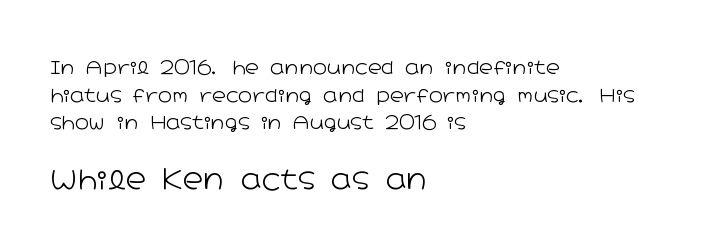
Type style note: lacks serifs. The letters stand straight up with perfectly vertical stems. The string is rendered with underlining switched off. The emphasis by scale lands on block number two, below. The face used here is rendered with its standard letterfit.
